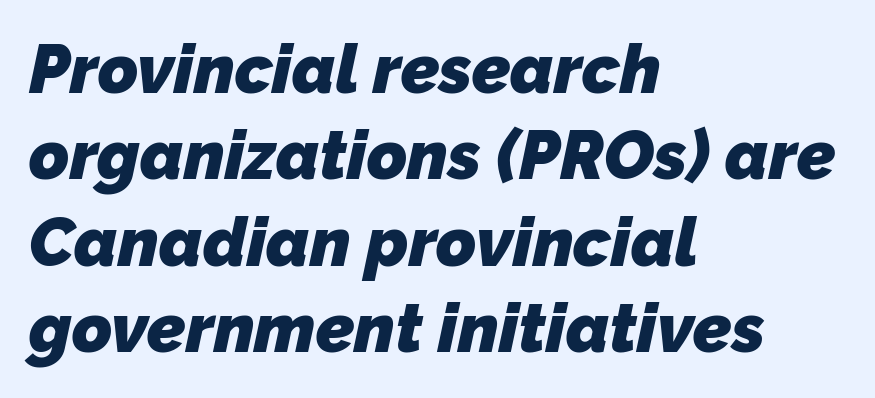
A typesetter would call this zero additional tracking. The typesetter chose a ragged-right arrangement here. A dark, heavy texture on the line: the type is bold. Is this a sans? Yes — the strokes have no serifs.
